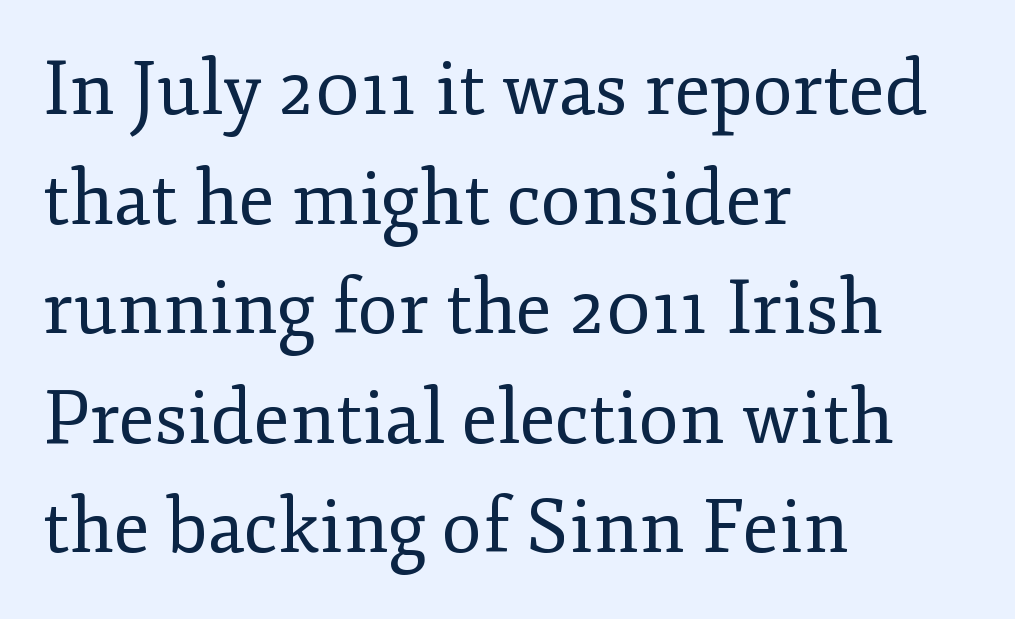
{"serif": "yes", "italic": "no", "bold": "no", "weight": "regular", "width": "normal", "stroke_contrast": "low", "x_height": "small", "monospaced": "no", "underline": "no", "align": "left", "line_spacing": "normal", "line_spacing_ratio": 1.48, "letter_spacing": "normal", "letter_spacing_em": 0.0, "glyph_px": 74}
